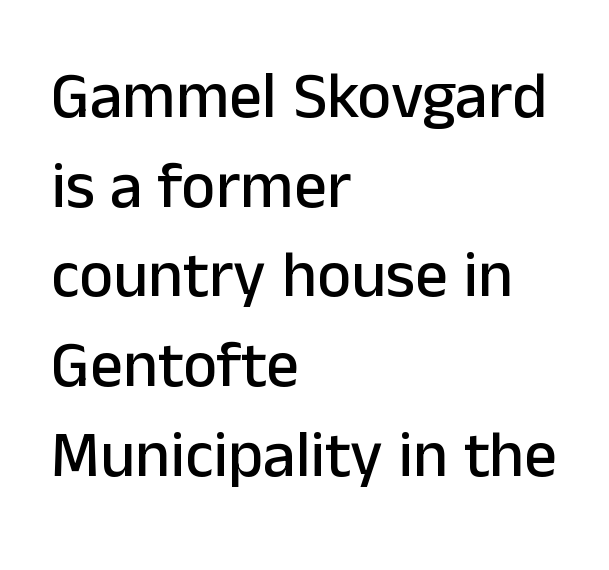
Q: Is the text italic (slanted)? A: No, it is upright.
Q: Is the typeface a serif or a sans-serif typeface? A: Sans-serif.
Q: Is the text underlined? A: No.
Q: How is the paragraph aligned? A: Left-aligned.
Q: Is the spacing between letters normal or unusually wide? A: Normal.
Q: Is the spacing between lines tight, normal or loose? A: Normal.
Q: Width (condensed, normal, or wide)? A: Normal.
Q: Stroke contrast? A: Low.
Q: x-height? A: Medium.
Q: Monospaced? A: No.
